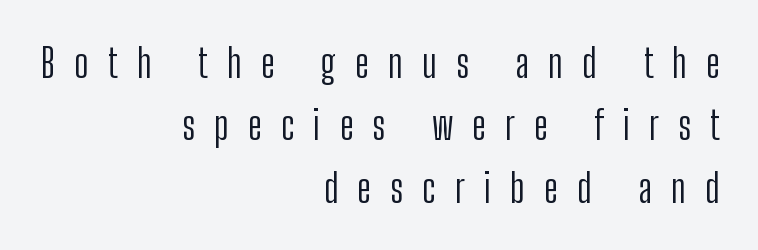
{"serif": "no", "italic": "no", "bold": "no", "weight": "light", "width": "condensed", "stroke_contrast": "low", "x_height": "medium", "monospaced": "no", "underline": "no", "align": "right", "line_spacing": "normal", "line_spacing_ratio": 1.56, "letter_spacing": "wide", "letter_spacing_em": 0.48, "glyph_px": 40}
